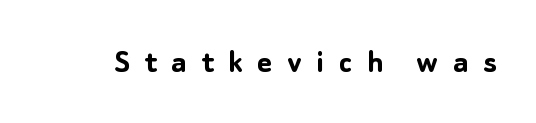
Q: Is the text bold? A: Yes.
Q: Is the text italic (slanted)? A: No, it is upright.
Q: Is the typeface a serif or a sans-serif typeface? A: Sans-serif.
Q: Is the text underlined? A: No.
Q: Is the spacing between letters normal or unusually wide? A: Unusually wide.
Q: Width (condensed, normal, or wide)? A: Normal.
Q: Stroke contrast? A: Low.
Q: x-height? A: Medium.
Q: Monospaced? A: No.
